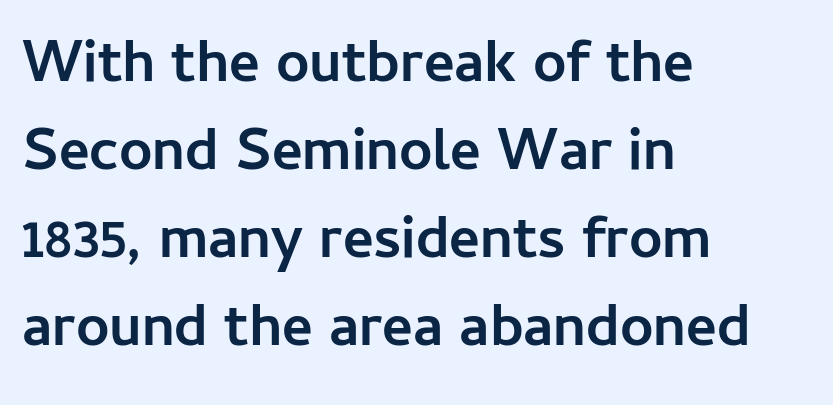
{"serif": "no", "italic": "no", "bold": "yes", "weight": "semibold", "width": "normal", "stroke_contrast": "low", "x_height": "medium", "monospaced": "no", "underline": "no", "align": "left", "line_spacing": "normal", "line_spacing_ratio": 1.49, "letter_spacing": "normal", "letter_spacing_em": 0.0, "glyph_px": 59}
